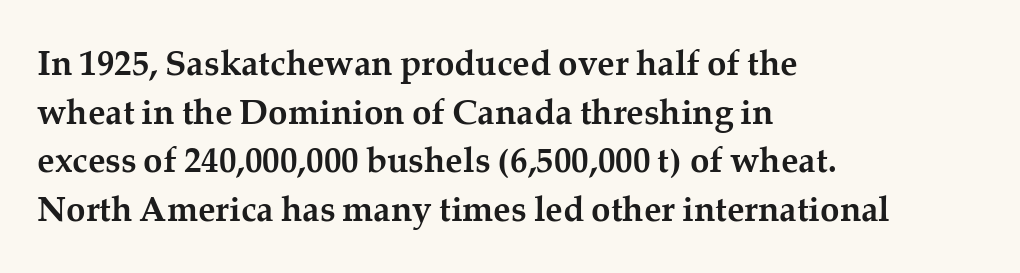
Q: Is the text bold? A: Yes.
Q: Is the text italic (slanted)? A: No, it is upright.
Q: Is the typeface a serif or a sans-serif typeface? A: Serif.
Q: Is the text underlined? A: No.
Q: How is the paragraph aligned? A: Left-aligned.
Q: Is the spacing between letters normal or unusually wide? A: Normal.
Q: Is the spacing between lines tight, normal or loose? A: Normal.
Q: Width (condensed, normal, or wide)? A: Normal.
Q: Stroke contrast? A: Medium.
Q: x-height? A: Medium.
Q: Monospaced? A: No.
